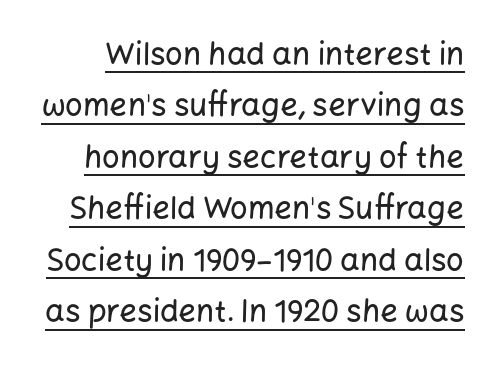
The image shows 31 px sans-serif type, upright; set normal line spacing (1.66x), normal letter spacing, underlined; low stroke contrast and a medium x-height.
